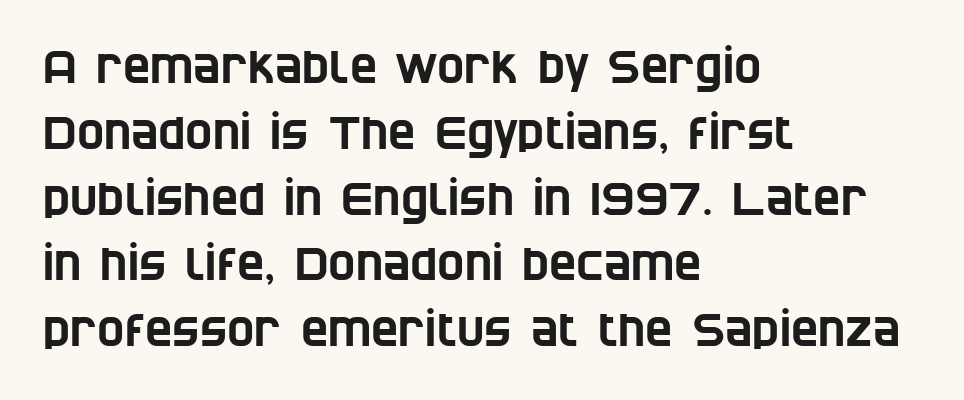
The type is set solid horizontally, with unmodified tracking. Typographically, this falls in the sans-serif category. Baseline-to-baseline distance is the conventional proportion of letter height. These lines stack with their left ends in a neat column. Each letter keeps its own natural width here, so spacing adapts to shape.
